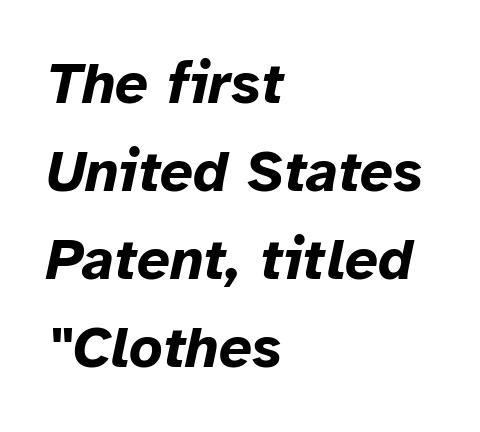
Nobody drew a line under any word here. The rendering applies a slant to the glyphs. I'd describe the lettering as bold — thick and assertive. You could not count columns in this text — the font is proportionally spaced.
